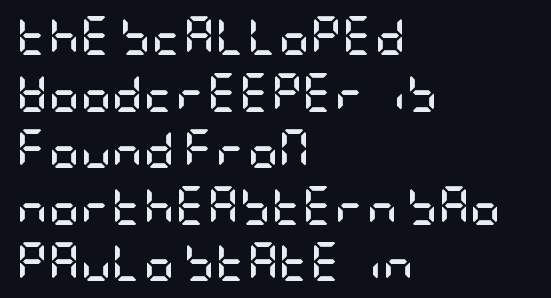
Honestly, the letter spacing is just normal — you wouldn't notice it. Is there any slant? The stems are plumb. One glance says typical: line gaps are just what's usual. The glyphs are unaccompanied by any horizontal stroke below them. The compositor pushed each line to the left boundary.
